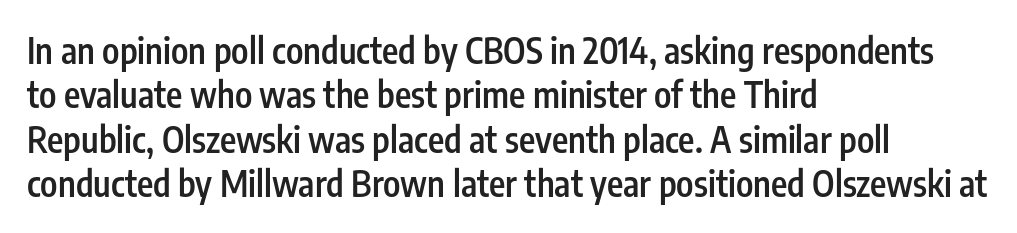
Varying glyph widths throughout — classic text-font behaviour. The typeface chosen for these lines omits serifs. The words here are not underlined. The rendering uses a semibold face; strokes are thickened but not to full bold. Every row of glyphs begins at an identical x-position on the left.
